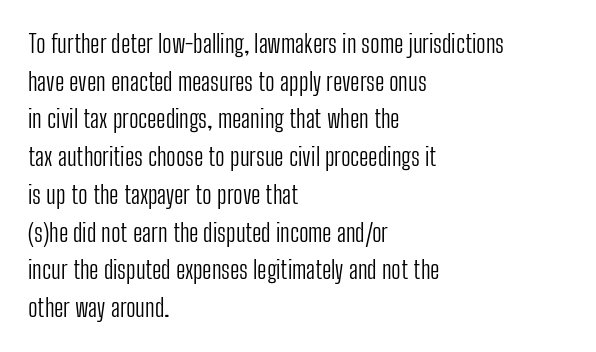
Q: Is the text bold? A: No.
Q: Is the text italic (slanted)? A: No, it is upright.
Q: Is the text underlined? A: No.
Q: How is the paragraph aligned? A: Left-aligned.
Q: Is the spacing between letters normal or unusually wide? A: Normal.
Q: Is the spacing between lines tight, normal or loose? A: Normal.
